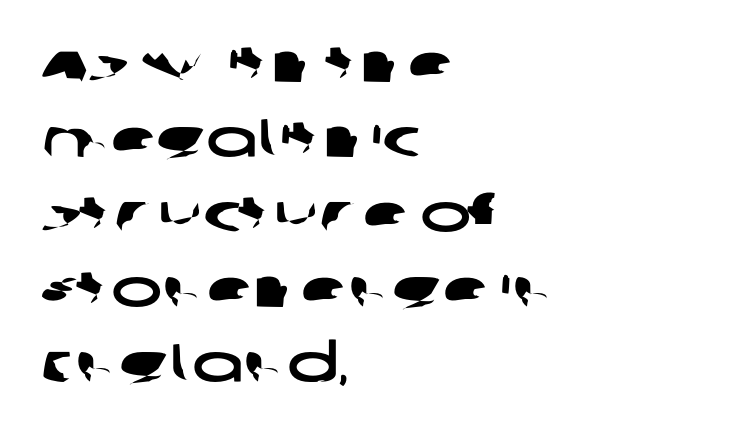
The image shows 54 px wide sans-serif type; set left-aligned, normal line spacing (1.39x), normal letter spacing, not underlined; low stroke contrast and a large x-height.
